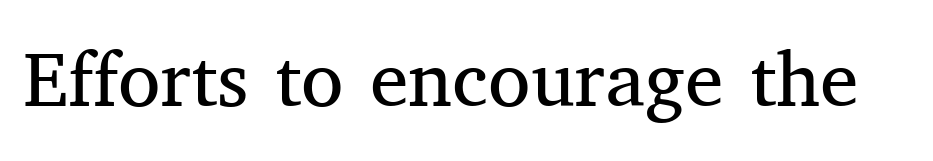
Q: Is the text bold? A: No.
Q: Is the text italic (slanted)? A: No, it is upright.
Q: Is the typeface a serif or a sans-serif typeface? A: Serif.
Q: Is the text underlined? A: No.
Q: Is the spacing between letters normal or unusually wide? A: Normal.
Q: Width (condensed, normal, or wide)? A: Normal.
Q: Stroke contrast? A: Medium.
Q: x-height? A: Medium.
Q: Monospaced? A: No.
